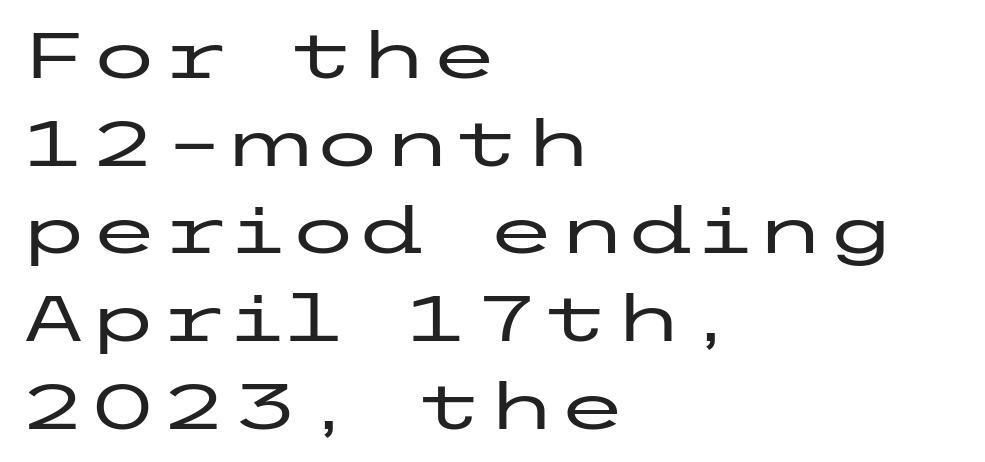
This rendering features lettering with no underline. The line-height multiplier appears to be the usual default. A typesetter would mark this as roman, not italic. A typesetter would label this face a sans.
